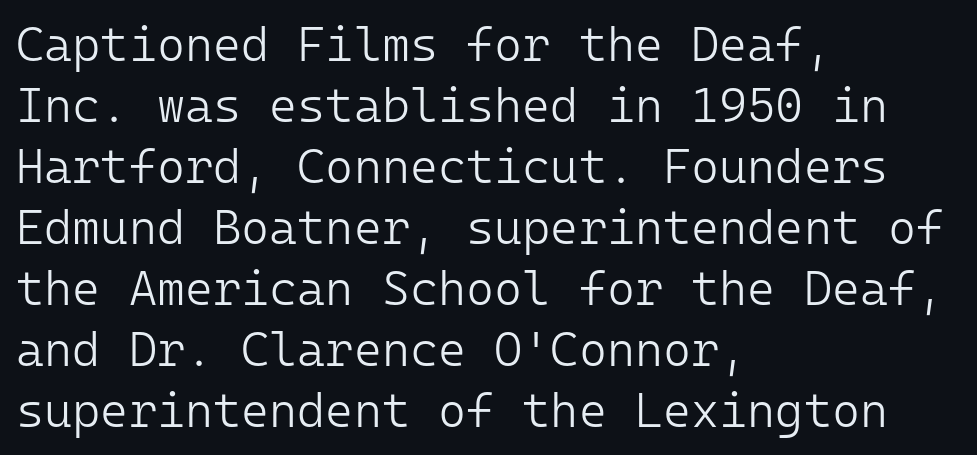
The image shows 48 px light sans-serif type, upright, monospaced; set left-aligned, normal line spacing (1.27x), normal letter spacing, not underlined; low stroke contrast and a medium x-height.
